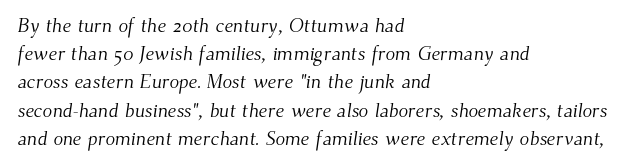
The image shows 20 px text type; set left-aligned, normal line spacing (1.41x), normal letter spacing, not underlined.
